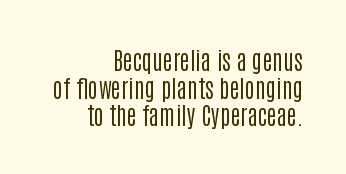
The image shows 24 px text type, upright; set right-aligned, tight line spacing (1.15x), normal letter spacing, not underlined.
